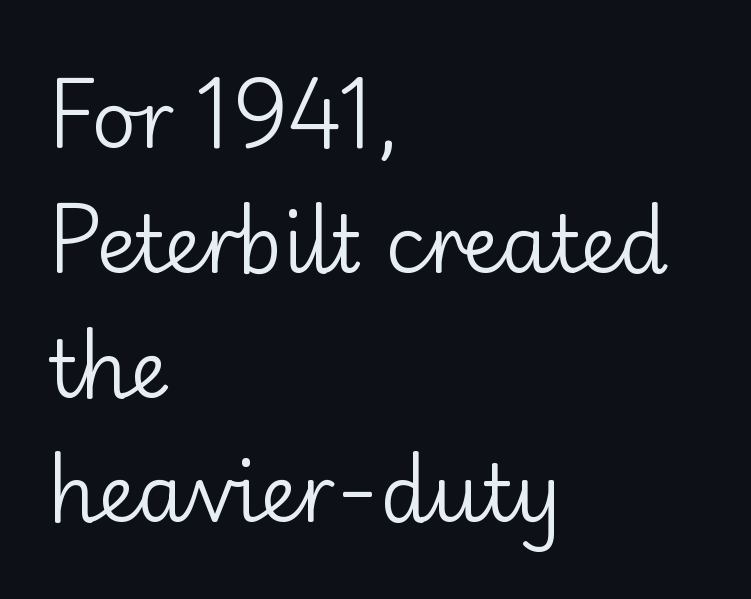
The space directly below the letters is spotless. What's the leading like? Ordinary, nothing unusual. The passage is arranged the way most books set body copy — flush left. The passage shown is not bold in any degree. Notice how the stems are strictly vertical — no italics here. Spacing verdict: proportional, widths tailored to each character.
